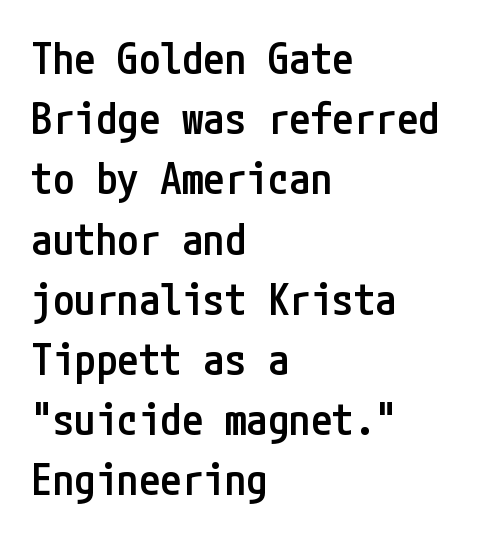
Horizontal bands of white between lines are of average thickness. Each row of text sits above clean, open space. Left-aligned paragraph, ragged on the right. Standard letterfit; no display-style spreading of the glyphs. Font category for this specimen: sans-serif. Is there any slant? The stems are plumb.
